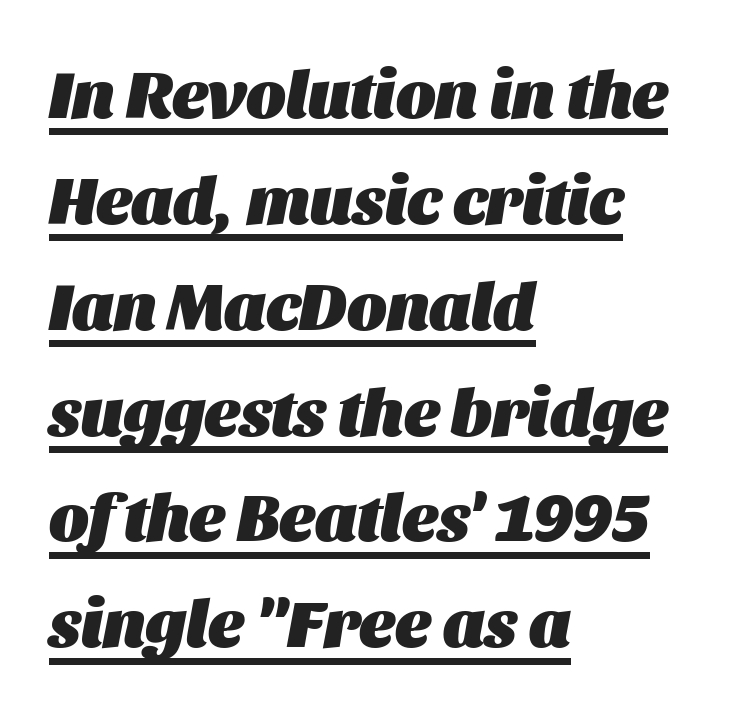
Q: Is the text bold? A: Yes.
Q: Is the text italic (slanted)? A: Yes, it leans right by about 11 degrees.
Q: Is the text underlined? A: Yes.
Q: How is the paragraph aligned? A: Left-aligned.
Q: Is the spacing between letters normal or unusually wide? A: Normal.
Q: Is the spacing between lines tight, normal or loose? A: Normal.
Q: Width (condensed, normal, or wide)? A: Normal.
Q: Stroke contrast? A: Medium.
Q: x-height? A: Large.
Q: Monospaced? A: No.
